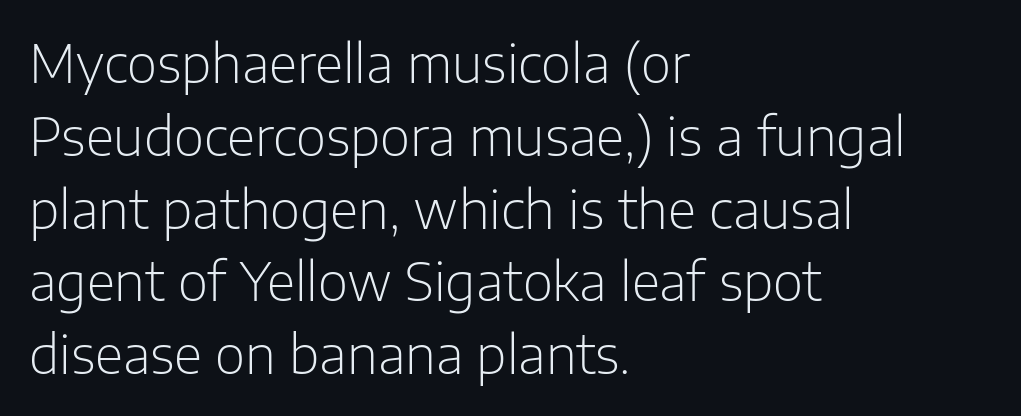
{"serif": "no", "italic": "no", "bold": "no", "weight": "light", "width": "normal", "stroke_contrast": "low", "x_height": "medium", "monospaced": "no", "underline": "no", "align": "left", "line_spacing": "normal", "line_spacing_ratio": 1.4, "letter_spacing": "normal", "letter_spacing_em": 0.0, "glyph_px": 52}
